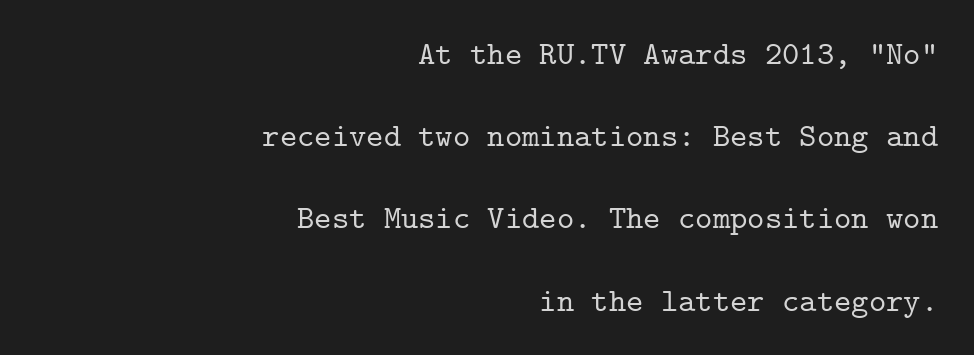
Q: Is the text italic (slanted)? A: No, it is upright.
Q: Is the typeface a serif or a sans-serif typeface? A: Serif.
Q: Is the text underlined? A: No.
Q: How is the paragraph aligned? A: Right-aligned.
Q: Is the spacing between letters normal or unusually wide? A: Normal.
Q: Is the spacing between lines tight, normal or loose? A: Loose.
Q: Width (condensed, normal, or wide)? A: Normal.
Q: Stroke contrast? A: Low.
Q: x-height? A: Medium.
Q: Monospaced? A: Yes.
